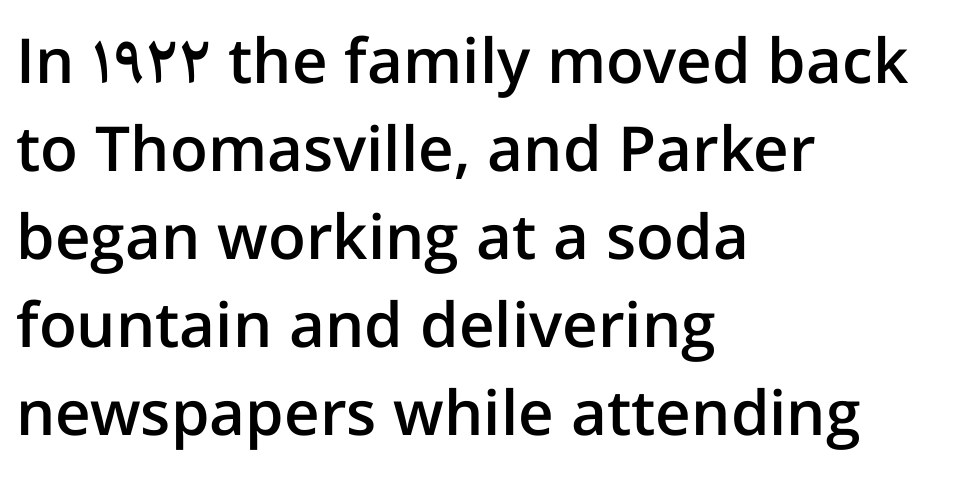
The image shows 62 px semibold sans-serif type, upright; set left-aligned, normal line spacing (1.42x), normal letter spacing, not underlined; low stroke contrast and a medium x-height.
